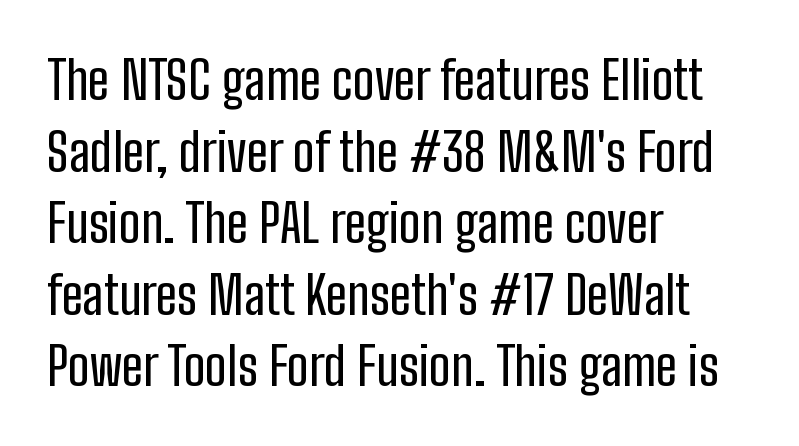
Q: Is the text italic (slanted)? A: No, it is upright.
Q: Is the typeface a serif or a sans-serif typeface? A: Sans-serif.
Q: Is the text underlined? A: No.
Q: How is the paragraph aligned? A: Left-aligned.
Q: Is the spacing between letters normal or unusually wide? A: Normal.
Q: Is the spacing between lines tight, normal or loose? A: Normal.
Q: Width (condensed, normal, or wide)? A: Condensed.
Q: Stroke contrast? A: Low.
Q: x-height? A: Medium.
Q: Monospaced? A: No.
